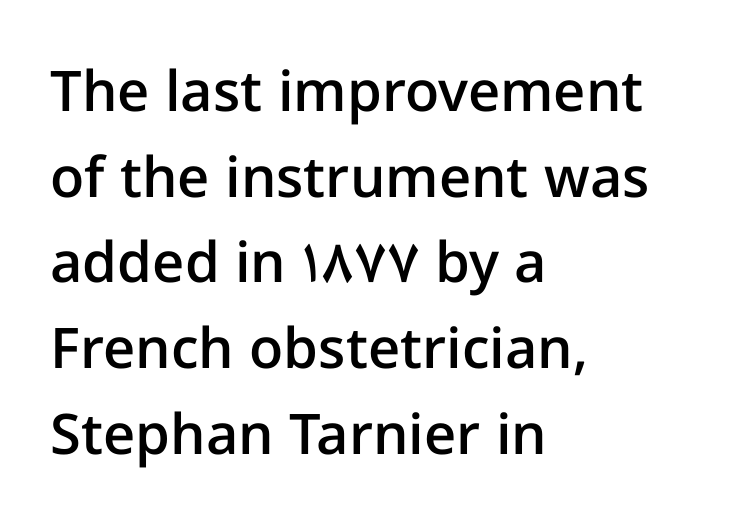
Q: Is the text bold? A: Semi-bold.
Q: Is the text italic (slanted)? A: No, it is upright.
Q: Is the typeface a serif or a sans-serif typeface? A: Sans-serif.
Q: Is the text underlined? A: No.
Q: How is the paragraph aligned? A: Left-aligned.
Q: Is the spacing between letters normal or unusually wide? A: Normal.
Q: Is the spacing between lines tight, normal or loose? A: Normal.
Q: Width (condensed, normal, or wide)? A: Normal.
Q: Stroke contrast? A: Low.
Q: x-height? A: Medium.
Q: Monospaced? A: No.
